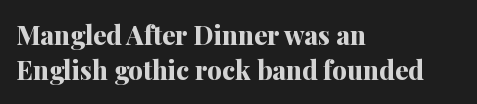
Q: Is the text bold? A: Yes.
Q: Is the text italic (slanted)? A: No, it is upright.
Q: Is the text underlined? A: No.
Q: How is the paragraph aligned? A: Left-aligned.
Q: Is the spacing between letters normal or unusually wide? A: Normal.
Q: Is the spacing between lines tight, normal or loose? A: Normal.
